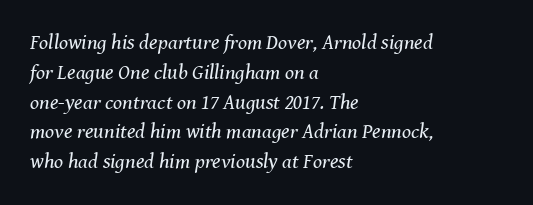
The image shows 21 px text type, italic (leaning right); set left-aligned, normal line spacing (1.42x), normal letter spacing, not underlined.
